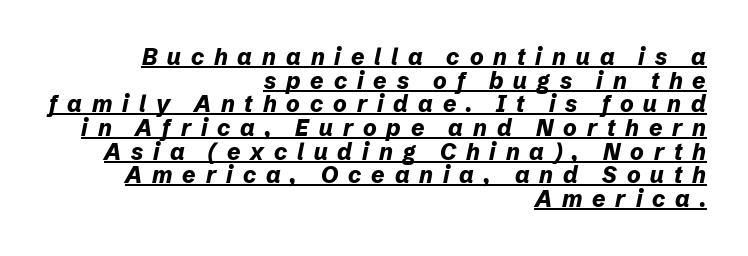
Q: Is the text bold? A: Yes.
Q: Is the text italic (slanted)? A: Yes, it leans right by about 12 degrees.
Q: Is the text underlined? A: Yes.
Q: How is the paragraph aligned? A: Right-aligned.
Q: Is the spacing between letters normal or unusually wide? A: Unusually wide.
Q: Is the spacing between lines tight, normal or loose? A: Tight.
